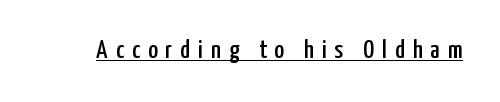
The image shows 26 px text type, upright; set unusually wide letter spacing (+0.31 em), underlined.
